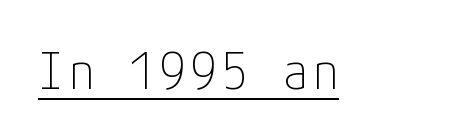
{"serif": "no", "italic": "no", "bold": "no", "weight": "thin", "width": "condensed", "stroke_contrast": "low", "x_height": "medium", "underline": "yes", "glyph_px": 51}
